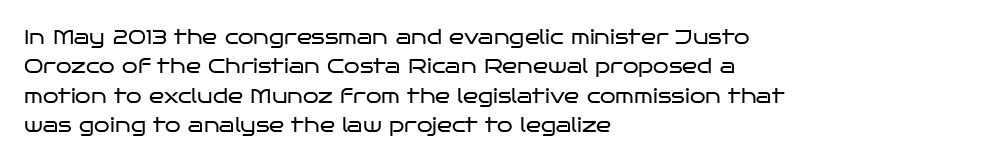
Look at the tracking — it's just the regular setting, nothing added. This sample keeps an unexceptional amount of space between lines. A typesetter would mark this as roman, not italic. Each row of text sits above clean, open space. Ink coverage per letter is moderate at most. This rendering uses left alignment, leaving the right contour irregular.
